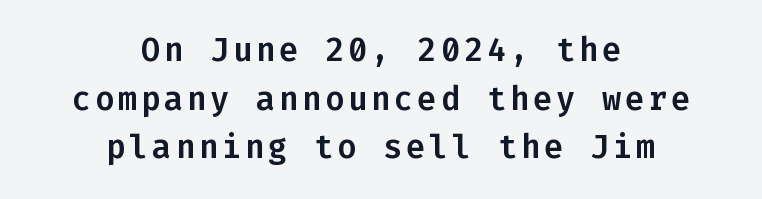
Q: Is the text italic (slanted)? A: No, it is upright.
Q: Is the typeface a serif or a sans-serif typeface? A: Sans-serif.
Q: Is the text underlined? A: No.
Q: How is the paragraph aligned? A: Centered.
Q: Is the spacing between lines tight, normal or loose? A: Normal.
Q: Width (condensed, normal, or wide)? A: Normal.
Q: Stroke contrast? A: Low.
Q: x-height? A: Medium.
Q: Monospaced? A: Yes.
